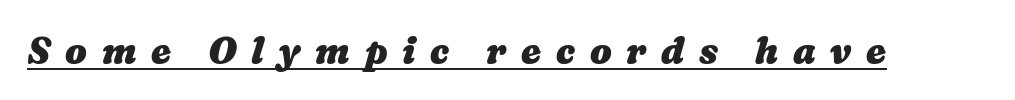
Q: Is the text bold? A: Yes.
Q: Is the text underlined? A: Yes.
Q: Is the spacing between letters normal or unusually wide? A: Unusually wide.
Q: Width (condensed, normal, or wide)? A: Wide.
Q: Stroke contrast? A: Medium.
Q: x-height? A: Medium.
Q: Monospaced? A: No.
